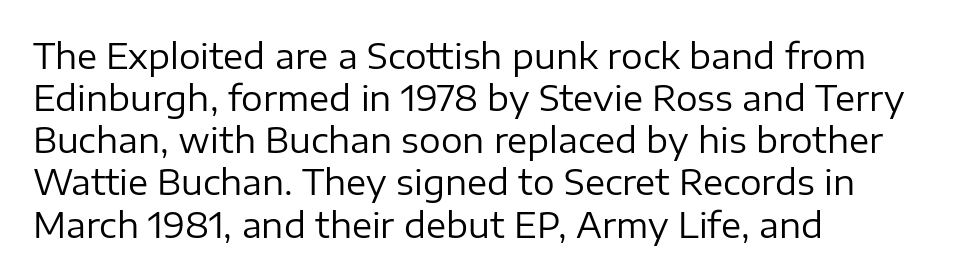
{"serif": "no", "italic": "no", "bold": "no", "weight": "regular", "width": "normal", "stroke_contrast": "low", "x_height": "medium", "monospaced": "no", "underline": "no", "align": "left", "line_spacing_ratio": 1.24, "letter_spacing": "normal", "letter_spacing_em": 0.0, "glyph_px": 34}
